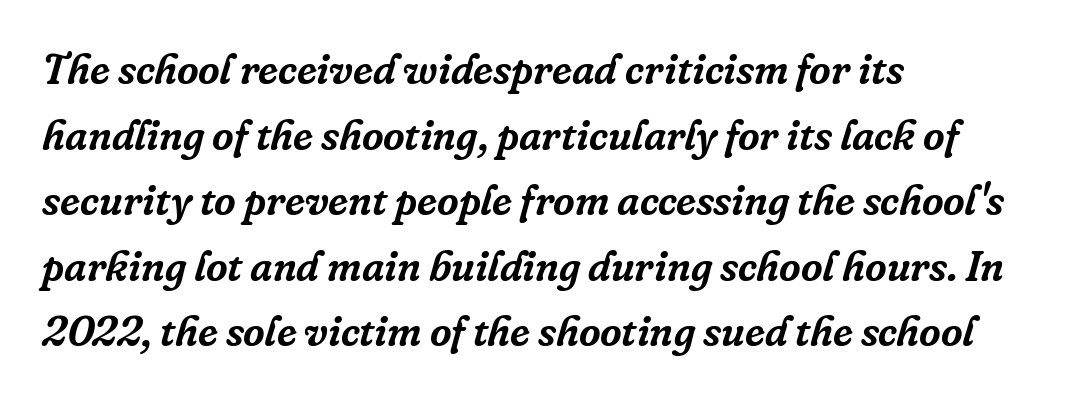
Only glyphs here, with clear space below each row. Here the glyphs are tracked normally, forming tight word shapes. Here the designer chose a conventional face with non-uniform glyph widths. Notice how the stems are inclined rather than vertical — that's the hallmark of italics. Line spacing here is normal.
